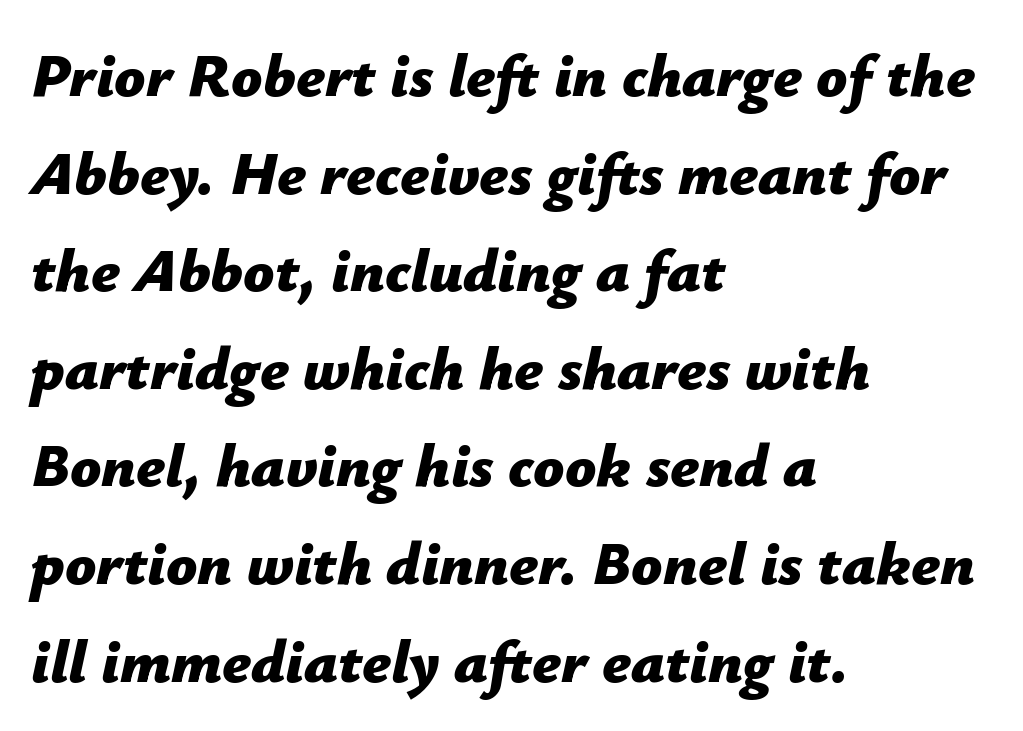
The typesetter chose a ragged-right arrangement here. Every letter is thick-stroked: bold, no question. Is this a fixed-width face? No — the glyphs have proportional, varying widths. Glance below the letters and you will spot only blank space.
